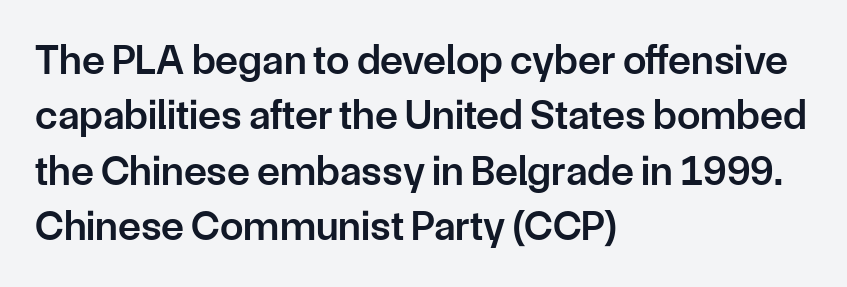
What weight is shown? A semibold, between regular and bold. The lettering holds an erect, upright posture throughout. The rag falls on the right side of this text block. Quick note: underline off. Does the type have serifs? No, each stem ends abruptly.
